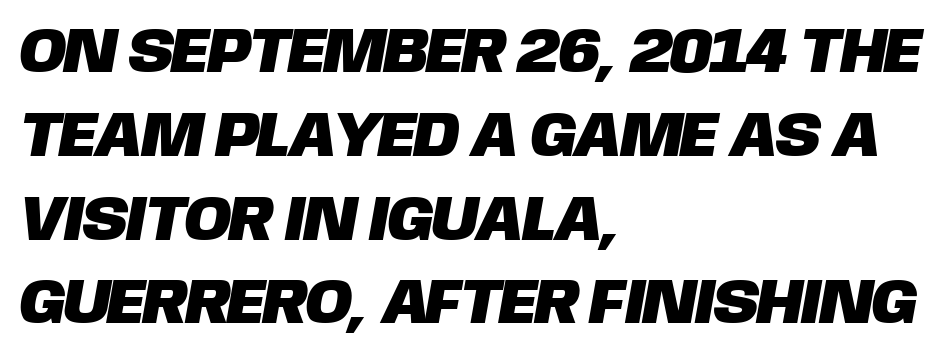
{"serif": "no", "width": "normal", "stroke_contrast": "low", "x_height": "large", "monospaced": "no", "underline": "no", "align": "left", "line_spacing": "normal", "line_spacing_ratio": 1.33, "letter_spacing": "normal", "letter_spacing_em": 0.0, "glyph_px": 63}
